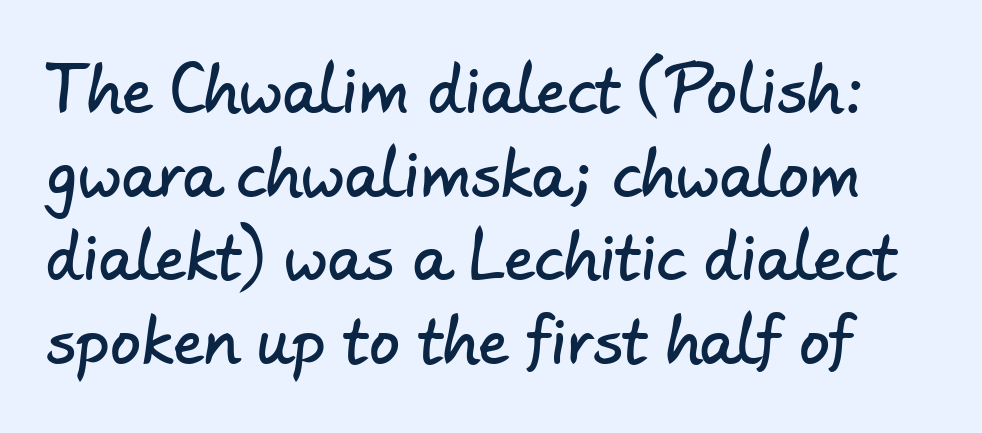
{"serif": "no", "width": "normal", "stroke_contrast": "low", "x_height": "small", "monospaced": "no", "underline": "no", "line_spacing": "normal", "line_spacing_ratio": 1.37, "letter_spacing": "normal", "letter_spacing_em": 0.0, "glyph_px": 61}
